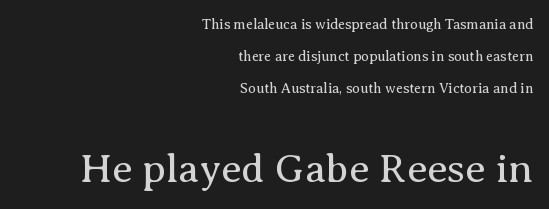
Q: Is the text bold? A: No.
Q: Is the text italic (slanted)? A: No, it is upright.
Q: Is the typeface a serif or a sans-serif typeface? A: Serif.
Q: Is the text underlined? A: No.
Q: How is the paragraph aligned? A: Right-aligned.
Q: Is the spacing between letters normal or unusually wide? A: Normal.
Q: Is the spacing between lines tight, normal or loose? A: Loose.
Q: Which block of text is set in a larger size, the first (top) or the second (bottom)? A: The second (bottom) one.
Q: Width (condensed, normal, or wide)? A: Normal.
Q: Stroke contrast? A: Medium.
Q: x-height? A: Medium.
Q: Monospaced? A: No.
